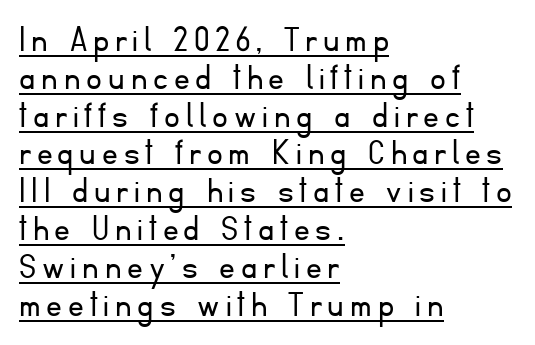
Q: Is the text bold? A: No.
Q: Is the text italic (slanted)? A: No, it is upright.
Q: Is the typeface a serif or a sans-serif typeface? A: Sans-serif.
Q: Is the text underlined? A: Yes.
Q: How is the paragraph aligned? A: Left-aligned.
Q: Is the spacing between lines tight, normal or loose? A: Tight.
Q: Width (condensed, normal, or wide)? A: Normal.
Q: Stroke contrast? A: Low.
Q: x-height? A: Small.
Q: Monospaced? A: No.
